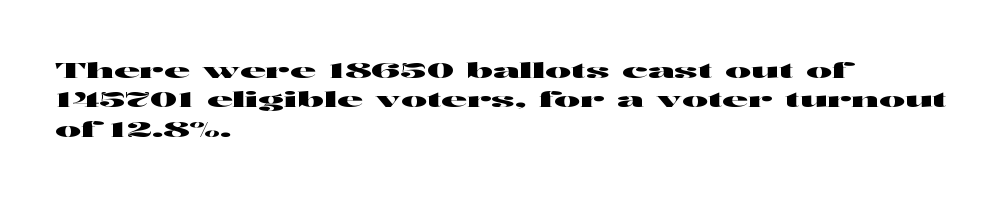
Glyph-to-glyph distance matches everyday printed text. If you drew a ruler down the left edge, every line would touch it. The letters stand upright; this is a roman face. No word sits above an underline. The line-height multiplier appears to be the usual default.
